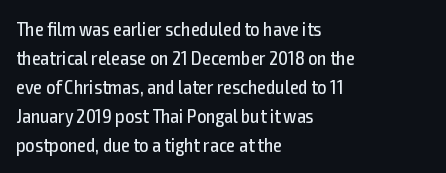
Beneath every word, the page is bare. Stems here are at most as thick as an everyday book face. When letters stand straight like this, we call the style roman or upright. This rendering leaves character spacing at its baseline value. The rendering uses a moderate line-height, typical for paragraphs.
